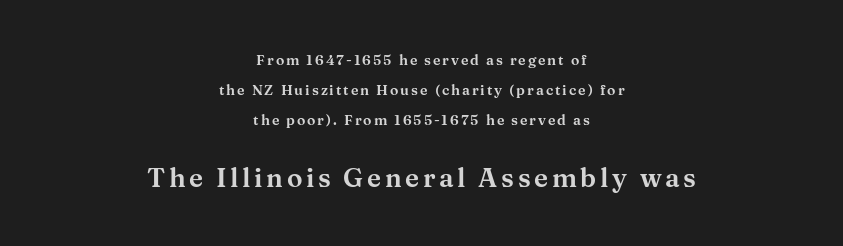
Q: Is the text italic (slanted)? A: No, it is upright.
Q: Is the text underlined? A: No.
Q: How is the paragraph aligned? A: Centered.
Q: Is the spacing between lines tight, normal or loose? A: Loose.
Q: Which block of text is set in a larger size, the first (top) or the second (bottom)? A: The second (bottom) one.
